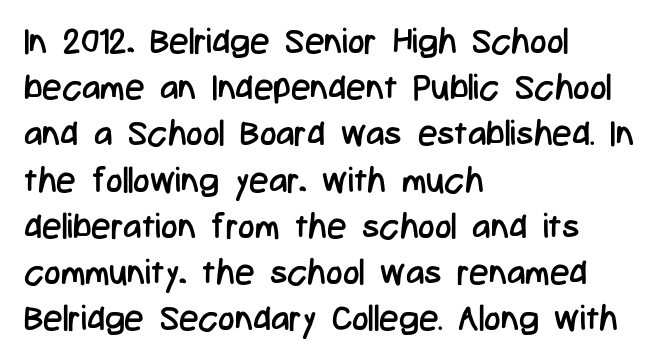
Q: Is the text bold? A: No.
Q: Is the text italic (slanted)? A: No, it is upright.
Q: Is the typeface a serif or a sans-serif typeface? A: Sans-serif.
Q: Is the text underlined? A: No.
Q: How is the paragraph aligned? A: Left-aligned.
Q: Is the spacing between letters normal or unusually wide? A: Normal.
Q: Is the spacing between lines tight, normal or loose? A: Normal.
Q: Width (condensed, normal, or wide)? A: Condensed.
Q: Stroke contrast? A: Low.
Q: x-height? A: Medium.
Q: Monospaced? A: No.
